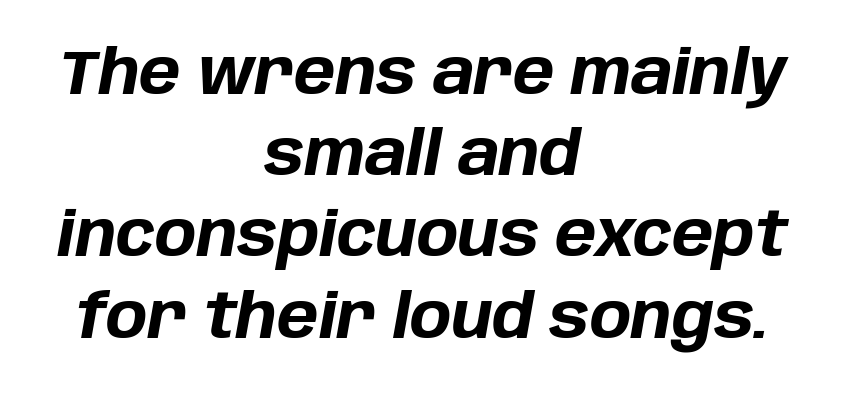
Weight check: bold — yes, fully. This sample has the flowing, uneven cadence of proportional lettering. No word sits above an underline. Letter spacing: default.
